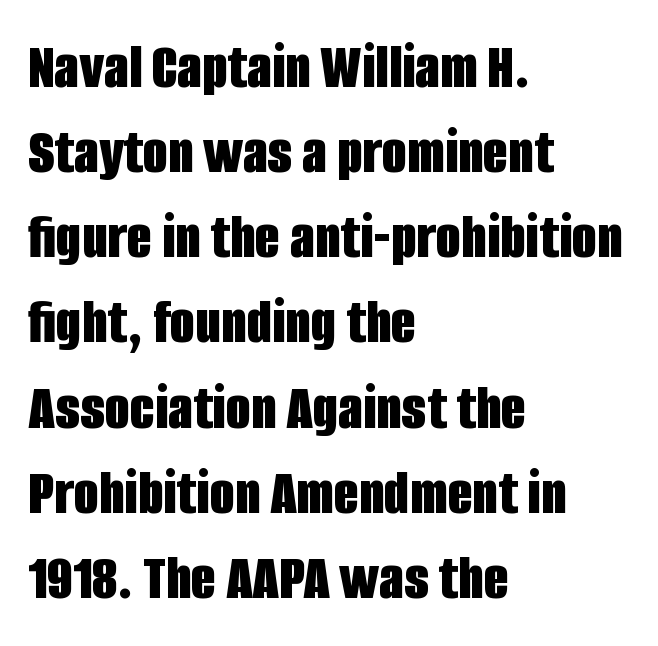
Q: Is the text bold? A: Yes.
Q: Is the text italic (slanted)? A: No, it is upright.
Q: Is the typeface a serif or a sans-serif typeface? A: Sans-serif.
Q: Is the text underlined? A: No.
Q: How is the paragraph aligned? A: Left-aligned.
Q: Is the spacing between letters normal or unusually wide? A: Normal.
Q: Is the spacing between lines tight, normal or loose? A: Normal.
Q: Width (condensed, normal, or wide)? A: Condensed.
Q: Stroke contrast? A: Low.
Q: x-height? A: Large.
Q: Monospaced? A: No.
